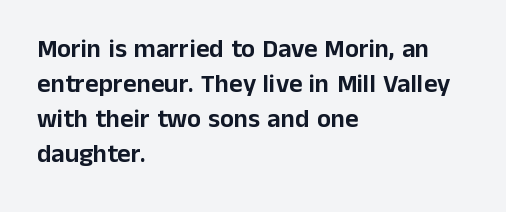
Upright lettering throughout. A classic flush-left, rag-right setting is used for this passage. Underlining? Definitely not there. The passage shown stacks its lines at a standard gap. The letterforms sit shoulder to shoulder at normal distance.
